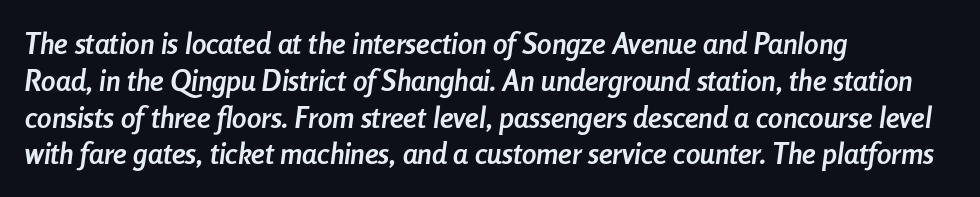
The image shows 29 px semibold, condensed type, italic (leaning right); set left-aligned, normal line spacing (1.27x), normal letter spacing, not underlined; low stroke contrast and a medium x-height.
